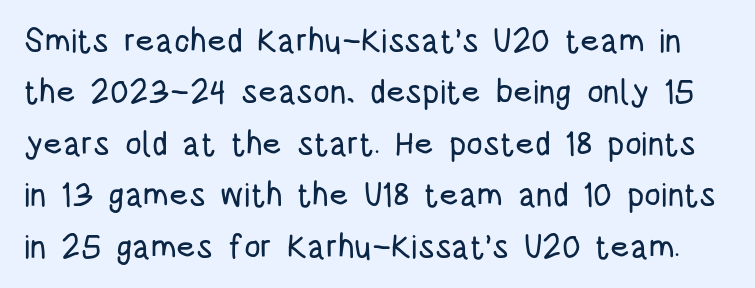
Q: Is the text italic (slanted)? A: No, it is upright.
Q: Is the typeface a serif or a sans-serif typeface? A: Sans-serif.
Q: Is the text underlined? A: No.
Q: Is the spacing between letters normal or unusually wide? A: Normal.
Q: Is the spacing between lines tight, normal or loose? A: Normal.
Q: Width (condensed, normal, or wide)? A: Condensed.
Q: Stroke contrast? A: Low.
Q: x-height? A: Large.
Q: Monospaced? A: No.
